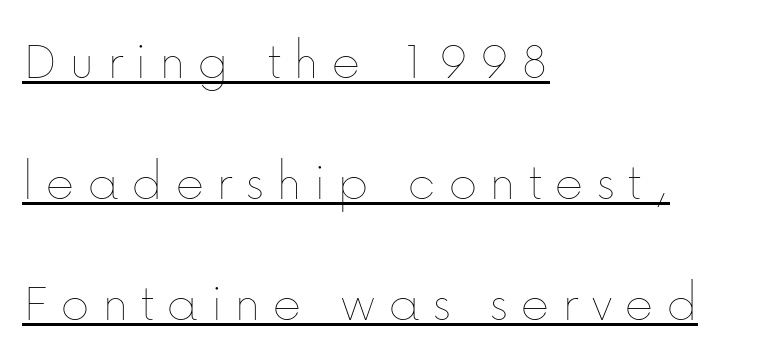
Has an underline been added? It has. How would I describe the line gaps? Wide and relaxed. Line starts are locked; line ends wander. Display-style spreading of the glyphs; the letterfit is very open.
